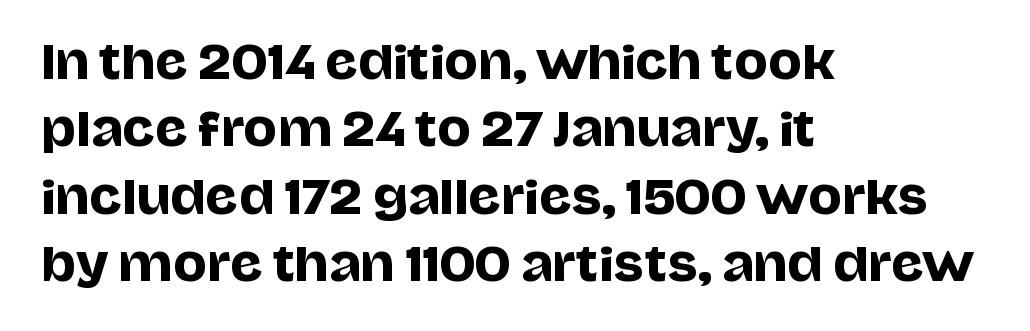
Descenders hang freely into open space. Line spacing here is normal. The lettering holds an erect, upright posture throughout. Alignment: flush left.
